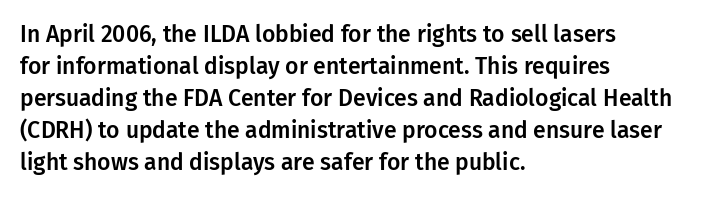
These lines are set flush left with a ragged right edge. Nope, not italic — everything's standing straight. Observe the ordinary spacing: letters are neighbours, not strangers. Vertically, the passage feels balanced, rows spaced as you'd expect. Has an underline been added? It has not.
